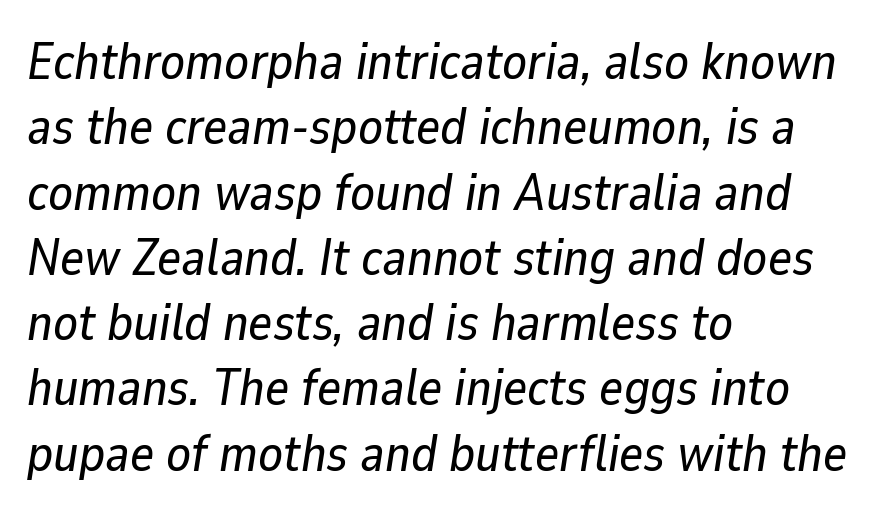
The image shows 51 px text type, italic (leaning right); set left-aligned, normal line spacing (1.28x), normal letter spacing, not underlined; low stroke contrast and a medium x-height.
